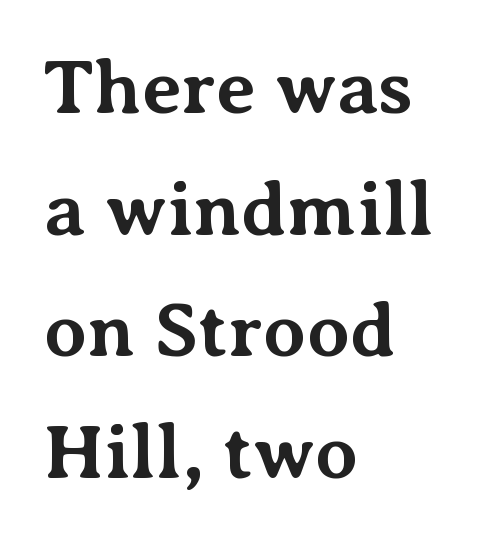
How would I describe the line gaps? Plain and ordinary. Does the copy run flush right? No — it runs flush left. Plenty of ink on the page — the face is bold. Observe the ordinary spacing: letters are neighbours, not strangers. This sample has the flowing, uneven cadence of proportional lettering. Underlining? Definitely not there.
